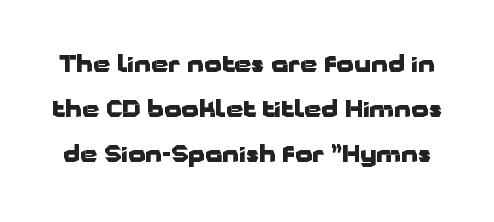
The image shows 22 px bold type, upright; set loose line spacing (2.05x), normal letter spacing, not underlined.
